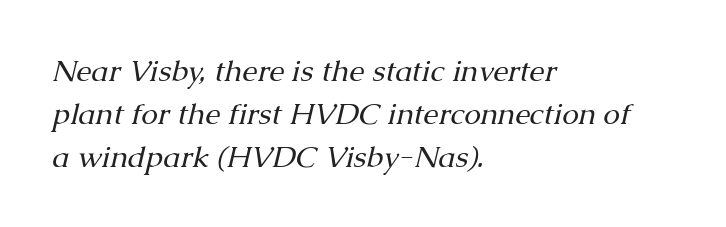
The image shows 30 px regular-weight serif type, italic (leaning right); set left-aligned, normal line spacing (1.43x), normal letter spacing, not underlined; medium stroke contrast and a medium x-height.
